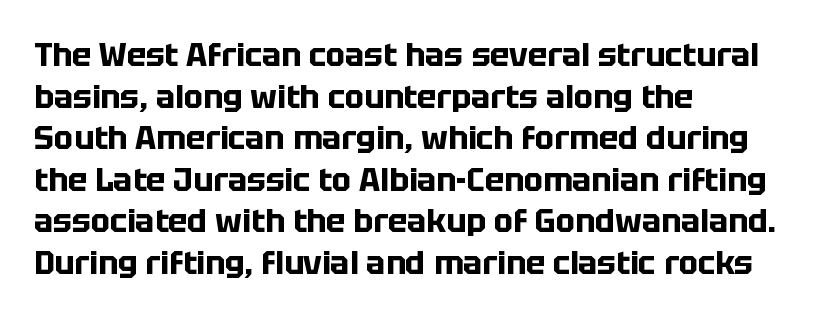
The image shows 32 px bold sans-serif type, upright; set left-aligned, normal line spacing (1.3x), normal letter spacing, not underlined; low stroke contrast and a large x-height.
